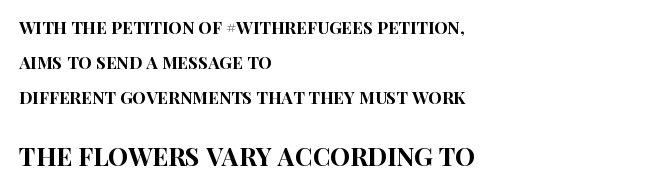
Type without underlining. Left-aligned paragraph, ragged on the right. Nobody touched the tracking dial on this one. A typesetter would call this leading open, well beyond the default.
